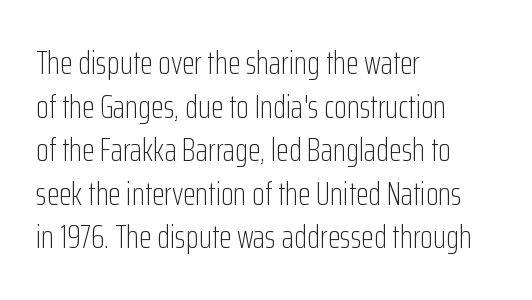
{"serif": "no", "italic": "no", "bold": "no", "weight": "light", "width": "condensed", "stroke_contrast": "low", "x_height": "medium", "monospaced": "no", "underline": "no", "align": "left", "line_spacing": "normal", "line_spacing_ratio": 1.32, "letter_spacing": "normal", "letter_spacing_em": 0.0, "glyph_px": 33}
